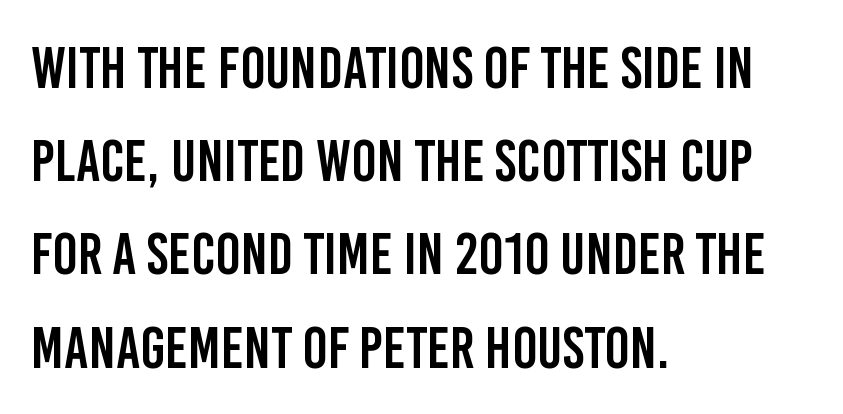
Here the designer chose a conventional face with non-uniform glyph widths. Is there any slant? The stems are plumb. The lines are quadded left. Just letters on the line, the space beneath them empty. What stands out about the letter spacing? Nothing — it is the standard amount. The rows are spaced the way most documents space them.
